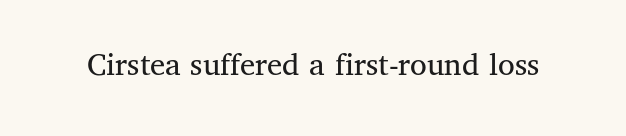
The image shows 34 px regular-weight serif type, upright; set normal letter spacing, not underlined; medium stroke contrast and a medium x-height.
